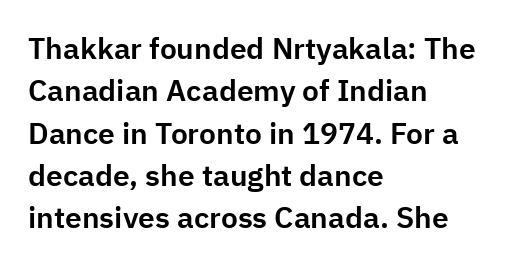
Q: Is the text italic (slanted)? A: No, it is upright.
Q: Is the typeface a serif or a sans-serif typeface? A: Sans-serif.
Q: Is the text underlined? A: No.
Q: How is the paragraph aligned? A: Left-aligned.
Q: Is the spacing between letters normal or unusually wide? A: Normal.
Q: Is the spacing between lines tight, normal or loose? A: Normal.
Q: Width (condensed, normal, or wide)? A: Normal.
Q: Stroke contrast? A: Low.
Q: x-height? A: Medium.
Q: Monospaced? A: No.
